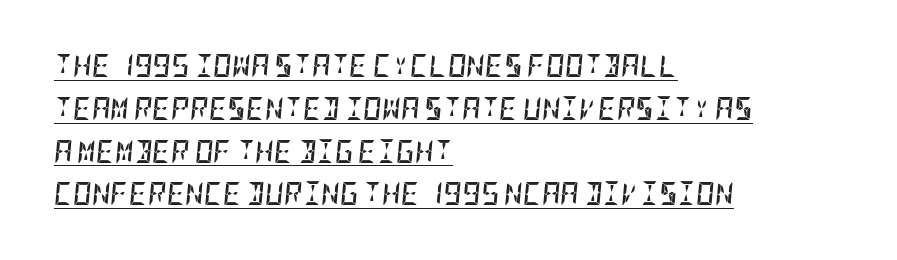
{"italic": "yes", "lean": "right", "slant_degrees": 5, "bold": "yes", "underline": "yes", "align": "left", "line_spacing_ratio": 1.86, "letter_spacing": "normal", "letter_spacing_em": 0.0, "glyph_px": 23}
